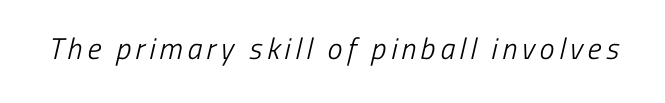
{"serif": "no", "bold": "no", "weight": "light", "width": "condensed", "stroke_contrast": "low", "x_height": "medium", "monospaced": "no", "underline": "no", "glyph_px": 30}
